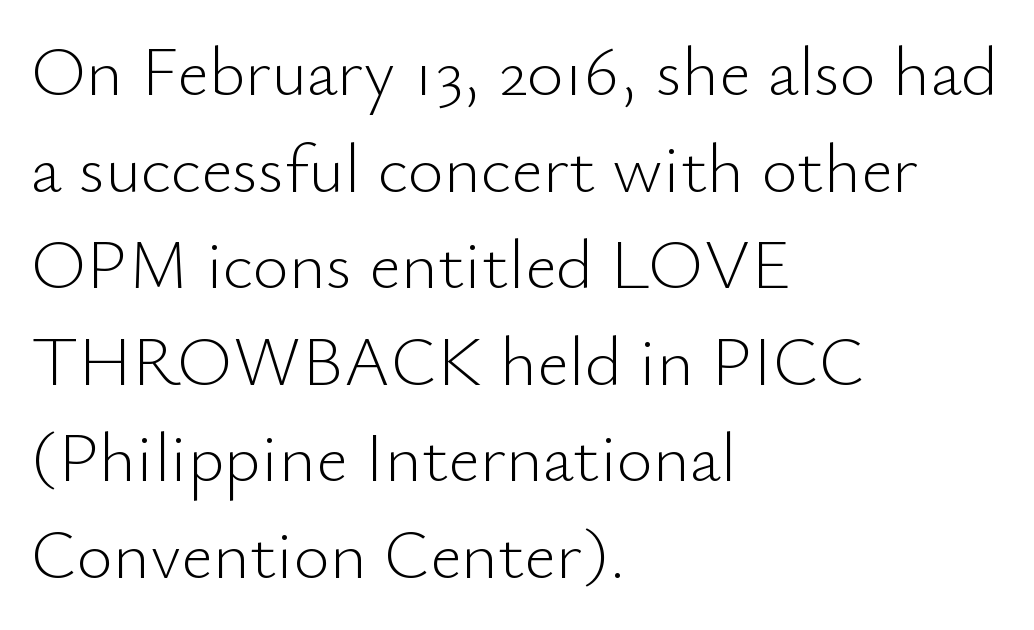
The image shows 70 px light sans-serif type, upright; set left-aligned, normal line spacing (1.38x), normal letter spacing, not underlined; low stroke contrast and a small x-height.
